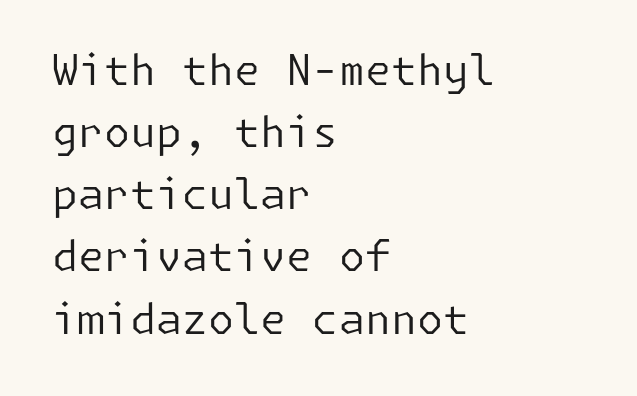
This sample uses an upright cut, with every glyph sitting square on the baseline. In terms of letterspacing, this is plain default setting. Nothing sits at the stroke ends, so this counts as sans-serif. In CSS terms this would be text-align: left. No word sits above an underline. Stems here are at most as thick as an everyday book face.
